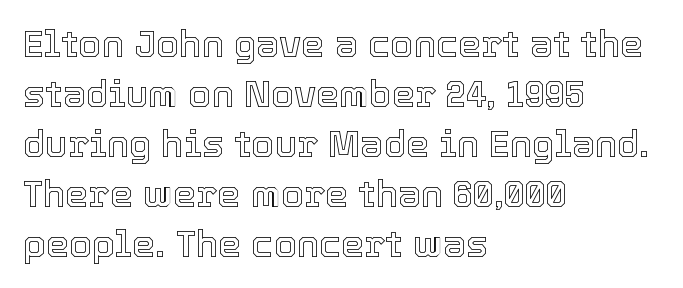
{"italic": "no", "width": "normal", "x_height": "medium", "monospaced": "no", "underline": "no", "align": "left", "line_spacing": "normal", "line_spacing_ratio": 1.35, "letter_spacing": "normal", "letter_spacing_em": 0.0, "glyph_px": 37}
